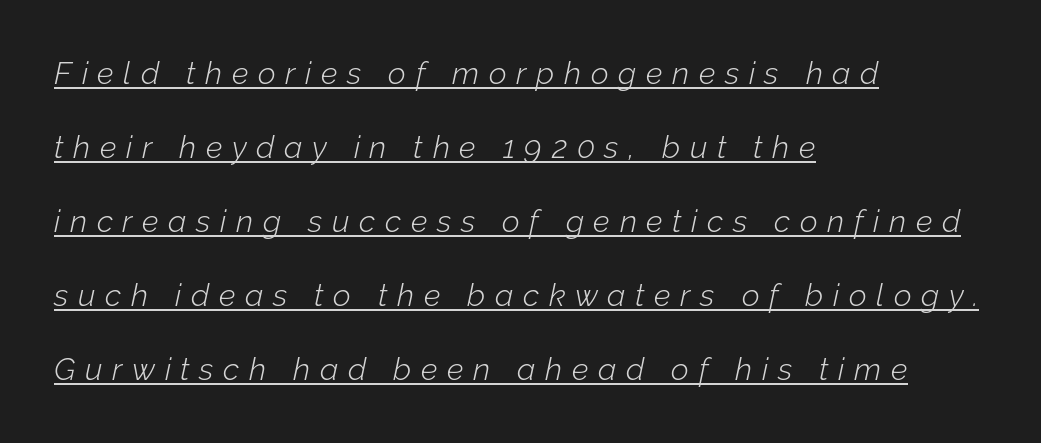
The image shows 31 px light type, italic (leaning right); set left-aligned, loose line spacing (2.39x), unusually wide letter spacing (+0.31 em), underlined; low stroke contrast and a medium x-height.
